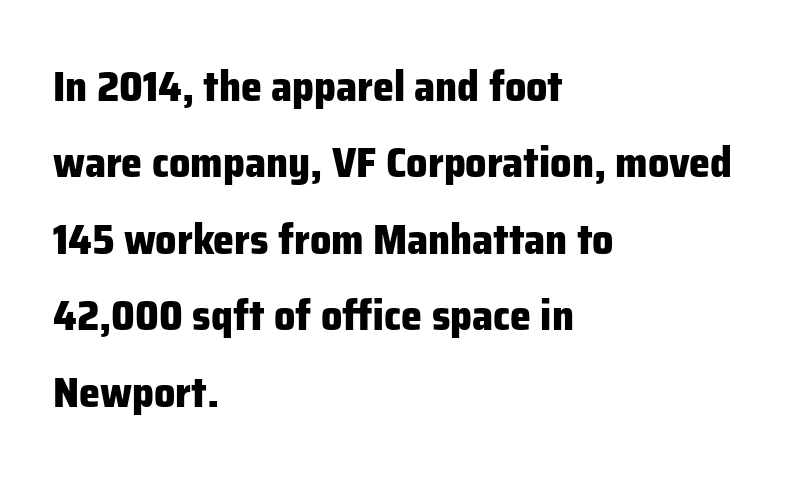
The image shows 42 px heavy sans-serif type, upright; set left-aligned, line spacing 1.82x, normal letter spacing, not underlined; low stroke contrast and a medium x-height.
